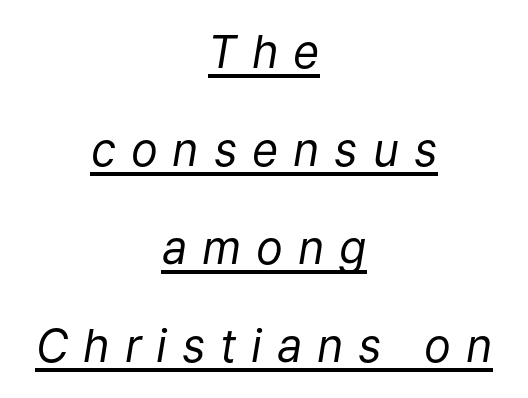
The image shows 45 px regular-weight type, italic (leaning right); set centered, loose line spacing (2.18x), unusually wide letter spacing (+0.33 em), underlined; low stroke contrast and a medium x-height.
